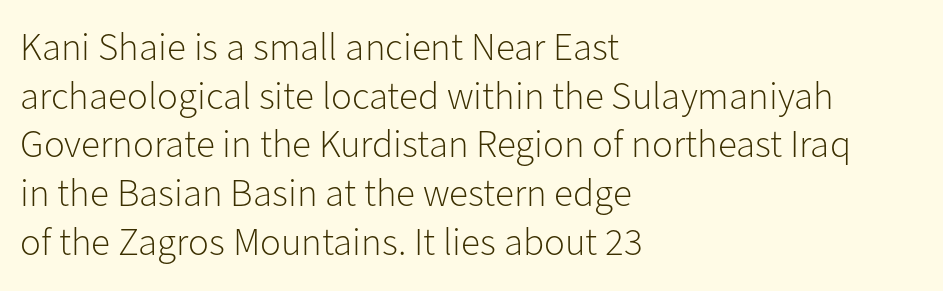
{"serif": "no", "italic": "no", "bold": "no", "weight": "light", "width": "normal", "stroke_contrast": "low", "x_height": "medium", "monospaced": "no", "underline": "no", "align": "left", "line_spacing": "normal", "line_spacing_ratio": 1.25, "letter_spacing": "normal", "letter_spacing_em": 0.0, "glyph_px": 39}
